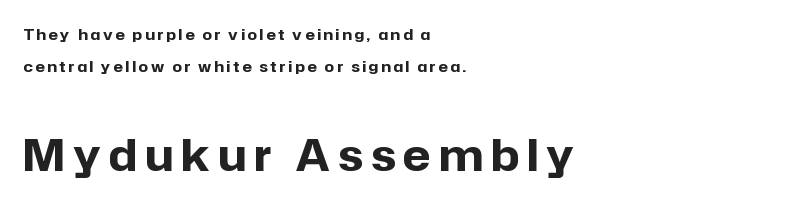
Q: Is the text bold? A: Yes.
Q: Is the text italic (slanted)? A: No, it is upright.
Q: Is the typeface a serif or a sans-serif typeface? A: Sans-serif.
Q: Is the text underlined? A: No.
Q: How is the paragraph aligned? A: Left-aligned.
Q: Is the spacing between lines tight, normal or loose? A: Loose.
Q: Which block of text is set in a larger size, the first (top) or the second (bottom)? A: The second (bottom) one.
Q: Width (condensed, normal, or wide)? A: Normal.
Q: Stroke contrast? A: Low.
Q: x-height? A: Medium.
Q: Monospaced? A: No.
